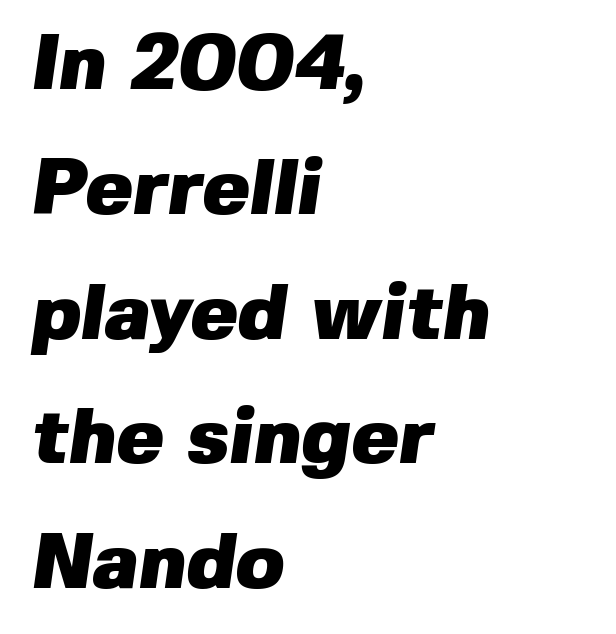
Q: Is the text bold? A: Yes.
Q: Is the typeface a serif or a sans-serif typeface? A: Sans-serif.
Q: Is the text underlined? A: No.
Q: How is the paragraph aligned? A: Left-aligned.
Q: Is the spacing between letters normal or unusually wide? A: Normal.
Q: Is the spacing between lines tight, normal or loose? A: Normal.
Q: Width (condensed, normal, or wide)? A: Normal.
Q: Stroke contrast? A: Low.
Q: x-height? A: Medium.
Q: Monospaced? A: No.
